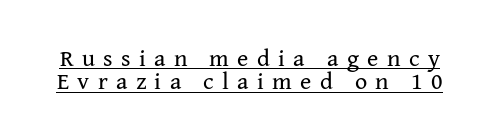
Q: Is the text bold? A: No.
Q: Is the text italic (slanted)? A: No, it is upright.
Q: Is the text underlined? A: Yes.
Q: Is the spacing between letters normal or unusually wide? A: Unusually wide.
Q: Is the spacing between lines tight, normal or loose? A: Tight.
